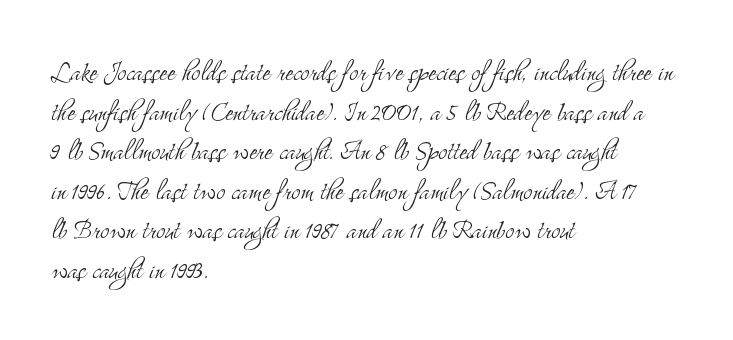
Type without underlining. These glyphs show unthickened strokes, regular width or finer. Does the copy run flush right? No — it runs flush left. Students, note that the glyphs here touch the page at normal intervals.
